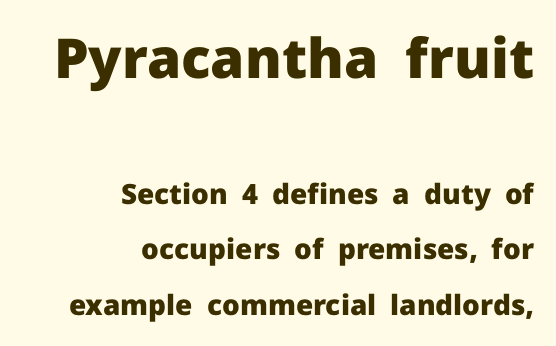
Q: Is the text bold? A: Yes.
Q: Is the text italic (slanted)? A: No, it is upright.
Q: Is the typeface a serif or a sans-serif typeface? A: Sans-serif.
Q: Is the text underlined? A: No.
Q: How is the paragraph aligned? A: Right-aligned.
Q: Is the spacing between letters normal or unusually wide? A: Normal.
Q: Is the spacing between lines tight, normal or loose? A: Loose.
Q: Which block of text is set in a larger size, the first (top) or the second (bottom)? A: The first (top) one.
Q: Width (condensed, normal, or wide)? A: Normal.
Q: Stroke contrast? A: Low.
Q: x-height? A: Medium.
Q: Monospaced? A: No.
